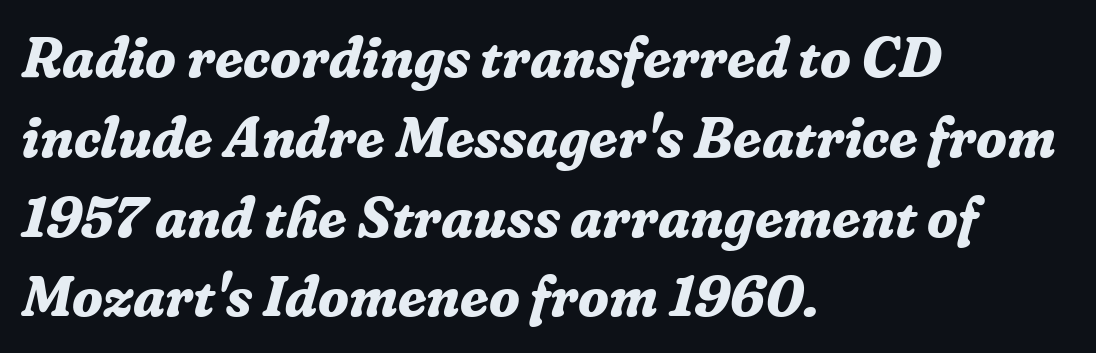
Q: Is the text bold? A: Yes.
Q: Is the text italic (slanted)? A: Yes, it leans right by about 16 degrees.
Q: Is the typeface a serif or a sans-serif typeface? A: Serif.
Q: Is the text underlined? A: No.
Q: How is the paragraph aligned? A: Left-aligned.
Q: Is the spacing between letters normal or unusually wide? A: Normal.
Q: Is the spacing between lines tight, normal or loose? A: Normal.
Q: Width (condensed, normal, or wide)? A: Normal.
Q: Stroke contrast? A: Low.
Q: x-height? A: Medium.
Q: Monospaced? A: No.
